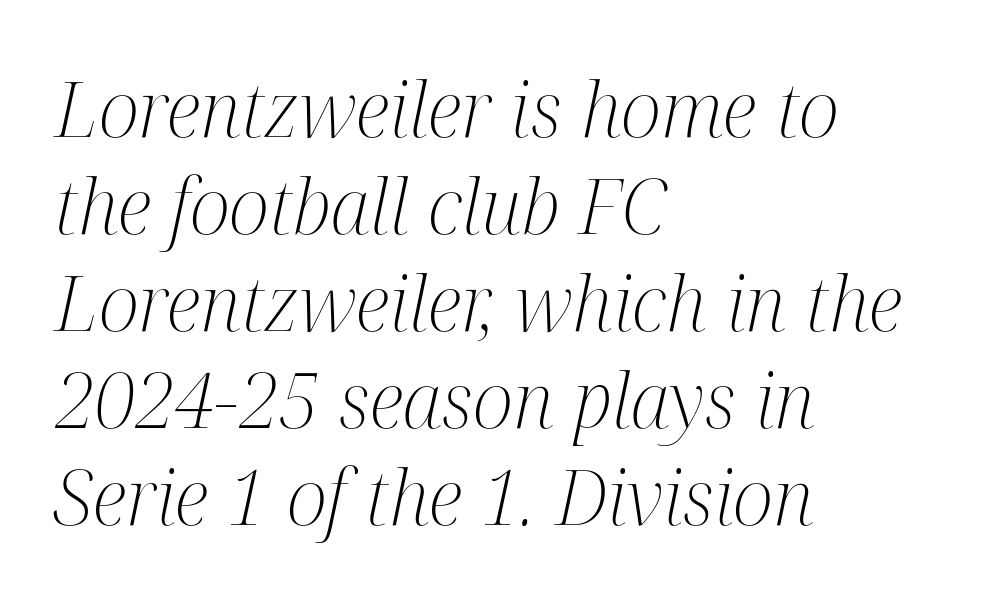
The image shows 77 px light, condensed serif type, italic (leaning right); set left-aligned, normal line spacing (1.26x), normal letter spacing, not underlined; medium stroke contrast and a medium x-height.
